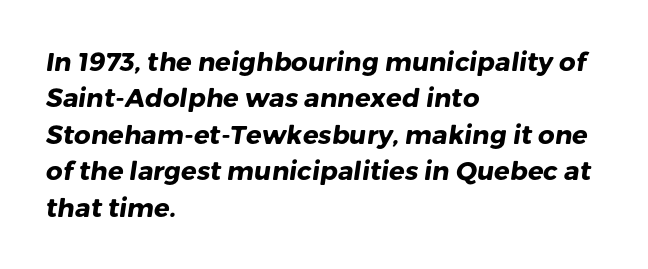
{"bold": "yes", "underline": "no", "align": "left", "line_spacing": "normal", "line_spacing_ratio": 1.4, "letter_spacing": "normal", "letter_spacing_em": 0.0, "glyph_px": 26}
